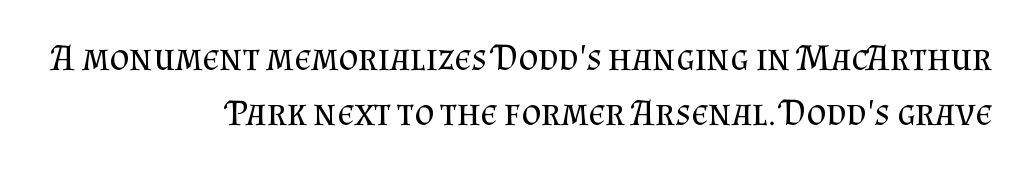
You can tell from the footed stems that serif type was used. Counters stay open thanks to moderate or lighter strokes. Tracking here is standard; glyphs follow each other at the usual distance. A typesetter would call this proportional, since set widths differ per character. One glance says typical: line gaps are just what's usual. Nobody drew a line under any word here.
